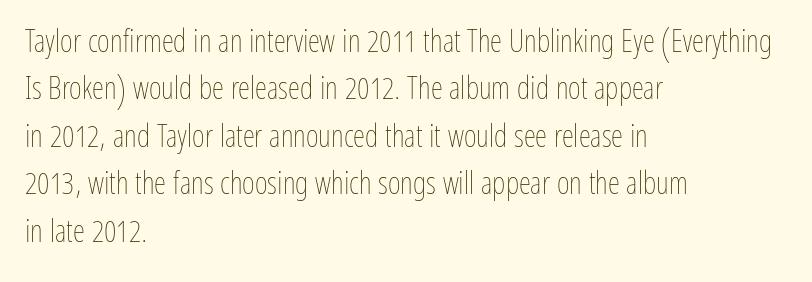
The image shows 31 px thin, condensed type, upright; set left-aligned, normal line spacing (1.53x), normal letter spacing, not underlined; low stroke contrast and a medium x-height.
